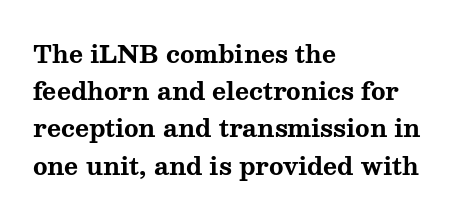
The image shows 24 px bold type, upright; set left-aligned, normal line spacing (1.55x), normal letter spacing, not underlined.
